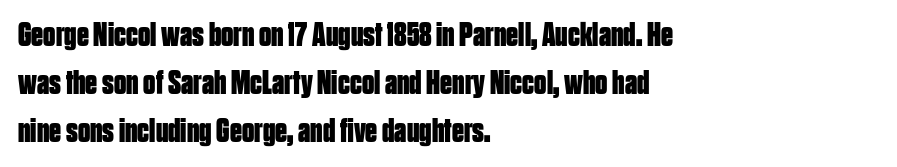
Q: Is the text bold? A: Yes.
Q: Is the text italic (slanted)? A: No, it is upright.
Q: Is the typeface a serif or a sans-serif typeface? A: Sans-serif.
Q: Is the text underlined? A: No.
Q: How is the paragraph aligned? A: Left-aligned.
Q: Is the spacing between letters normal or unusually wide? A: Normal.
Q: Is the spacing between lines tight, normal or loose? A: Normal.
Q: Width (condensed, normal, or wide)? A: Condensed.
Q: Stroke contrast? A: Low.
Q: x-height? A: Large.
Q: Monospaced? A: No.
